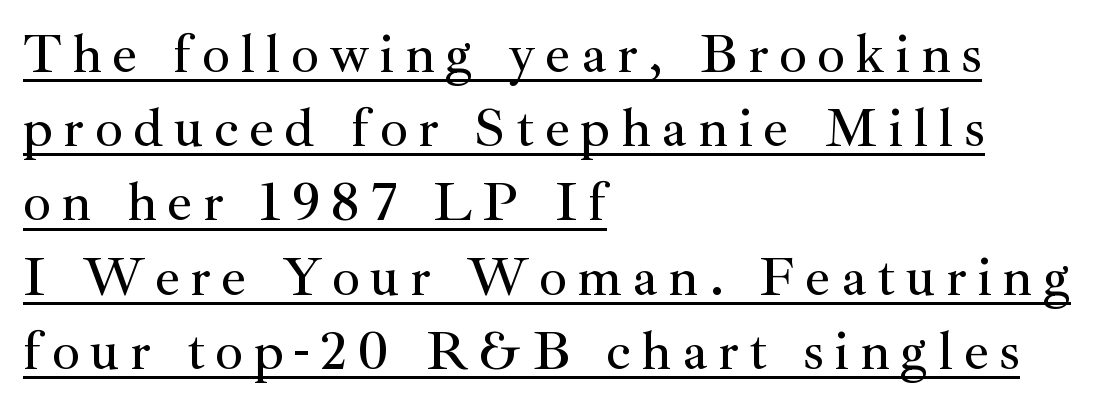
This is underlined copy, the kind a proofreader might mark for attention. The typesetter chose a ragged-right arrangement here. Summary of vertical rhythm: regular, with standard interline spacing. These lines are rendered in a variable-pitch font. Italic? Not at all — the glyphs are vertical. What kind of face is this? One with serifs.
